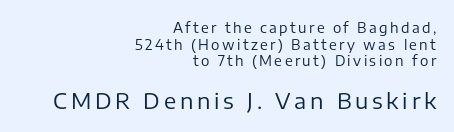
Q: Is the text bold? A: No.
Q: Is the text italic (slanted)? A: No, it is upright.
Q: Is the text underlined? A: No.
Q: How is the paragraph aligned? A: Right-aligned.
Q: Which block of text is set in a larger size, the first (top) or the second (bottom)? A: The second (bottom) one.
